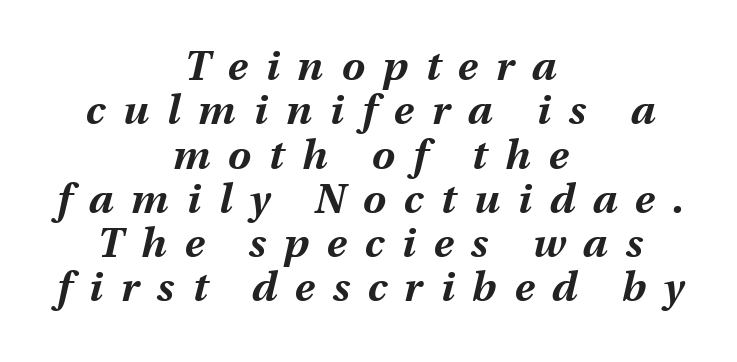
The image shows 41 px bold type, italic (leaning right); set centered, tight line spacing (1.08x), unusually wide letter spacing (+0.44 em), not underlined; medium stroke contrast and a medium x-height.
